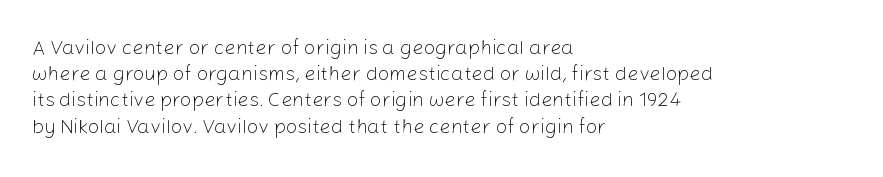
No chunkiness to these letters — they're not bold. Alignment: flush left. Do the letters lean? They stand straight. Horizontal bands of white between lines are of average thickness. Has an underline been added? It has not. Is the letter spacing exaggerated? No — it looks like the ordinary default.
